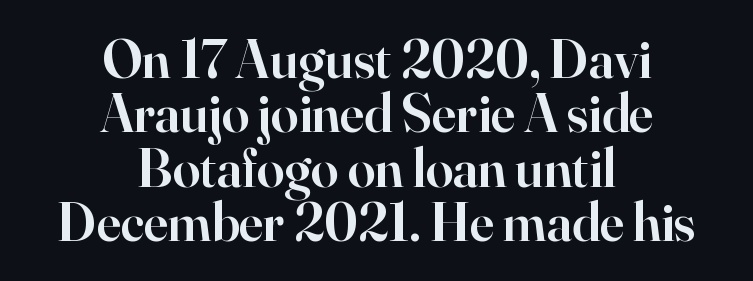
Q: Is the text bold? A: Semi-bold.
Q: Is the text italic (slanted)? A: No, it is upright.
Q: Is the typeface a serif or a sans-serif typeface? A: Serif.
Q: Is the text underlined? A: No.
Q: How is the paragraph aligned? A: Centered.
Q: Is the spacing between letters normal or unusually wide? A: Normal.
Q: Is the spacing between lines tight, normal or loose? A: Tight.
Q: Width (condensed, normal, or wide)? A: Normal.
Q: Stroke contrast? A: High.
Q: x-height? A: Small.
Q: Monospaced? A: No.
